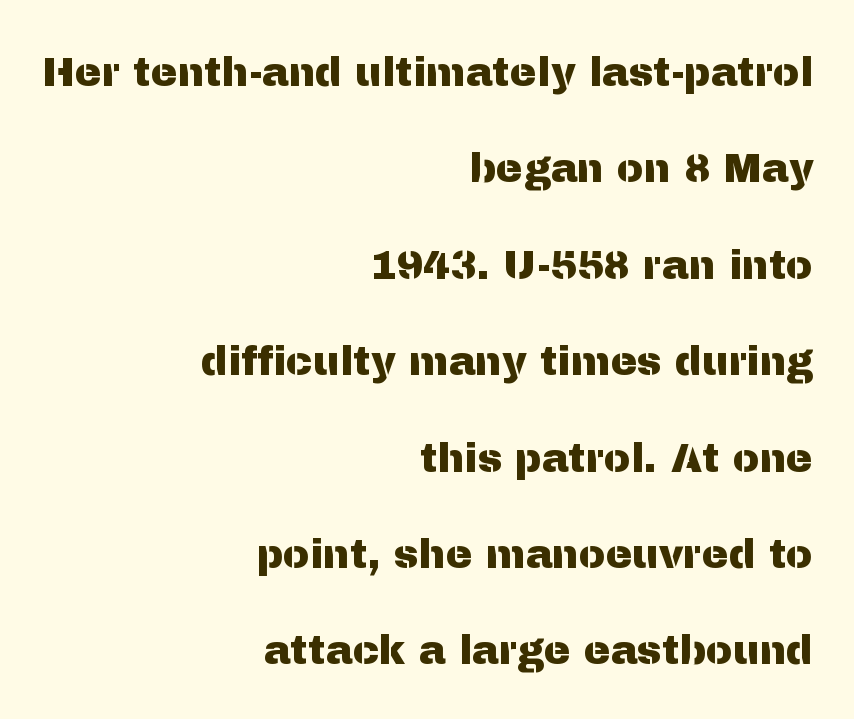
Q: Is the text italic (slanted)? A: No, it is upright.
Q: Is the typeface a serif or a sans-serif typeface? A: Sans-serif.
Q: Is the text underlined? A: No.
Q: How is the paragraph aligned? A: Right-aligned.
Q: Is the spacing between letters normal or unusually wide? A: Normal.
Q: Is the spacing between lines tight, normal or loose? A: Loose.
Q: Width (condensed, normal, or wide)? A: Normal.
Q: Stroke contrast? A: Medium.
Q: x-height? A: Medium.
Q: Monospaced? A: No.
